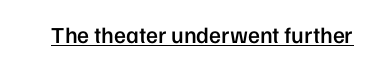
A typesetter would call this zero additional tracking. The rendered words wear a rule along their underside. Every character sits straight up, as roman type does. Typesetter's note: demi weight, one step under bold.
